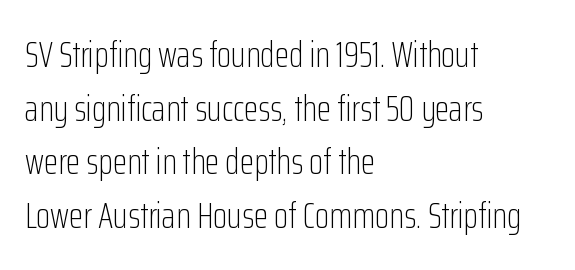
Default kerning and tracking; the words read as compact shapes. Quick note: not italic, upright. Typographically, this falls in the sans-serif category. Short and long lines alike share a common starting point at left. A light-to-regular cut is what we see here.
